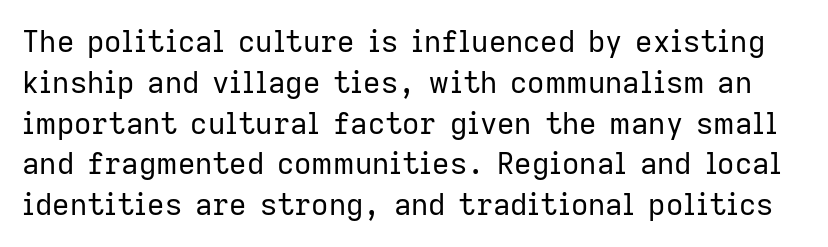
{"serif": "no", "italic": "no", "bold": "no", "weight": "regular", "width": "normal", "stroke_contrast": "low", "x_height": "medium", "monospaced": "no", "underline": "no", "line_spacing": "normal", "line_spacing_ratio": 1.36, "letter_spacing": "normal", "letter_spacing_em": 0.0, "glyph_px": 30}
